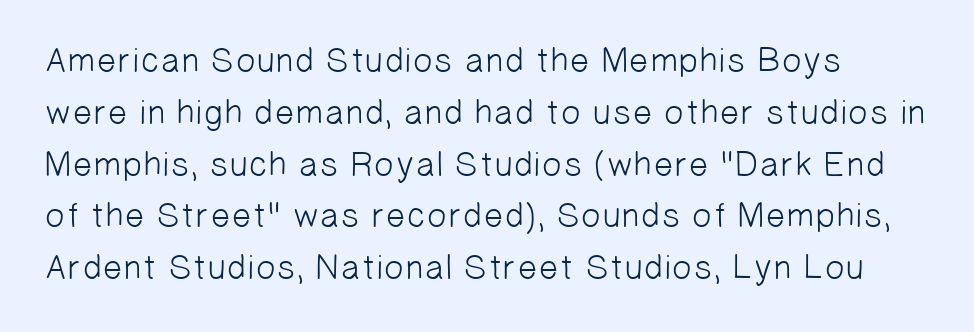
Here the designer chose a conventional face with non-uniform glyph widths. In terms of leading, this rendering sits right in the middle. Unlike a traditional serif, this face leaves its strokes unadorned. The space beneath each line is pristine and unruled.
